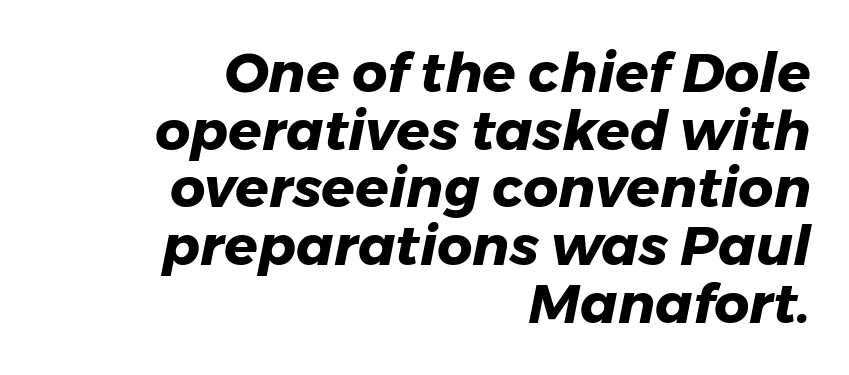
Observe the ordinary spacing: letters are neighbours, not strangers. All the whitespace from short lines collects on the left. Closely set lines give the paragraph a compact silhouette. Every character sits at an angle, as italics do.
